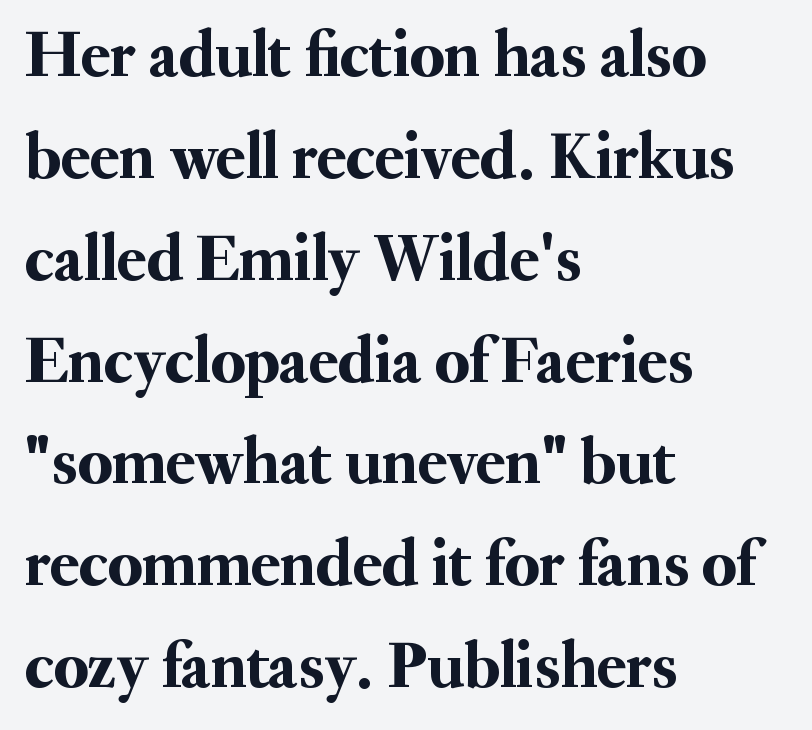
The image shows 67 px serif type, upright; set left-aligned, normal line spacing (1.52x), normal letter spacing, not underlined; medium stroke contrast and a small x-height.
